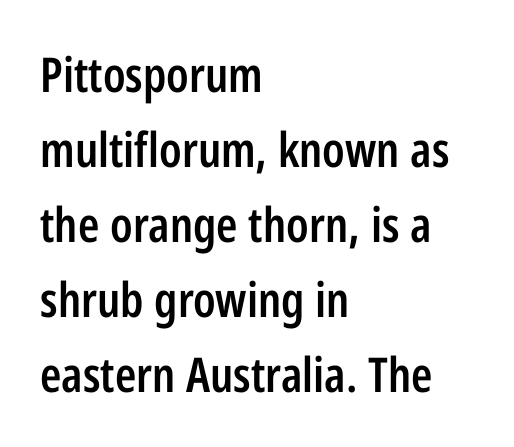
Reading down the column, the eye jumps a familiar distance to each next line. These lines are rendered in a variable-pitch font. Only glyphs here, with clear space below each row. Letterform terminals end flat and unadorned throughout the passage. The rendering uses a semibold face; strokes are thickened but not to full bold.
